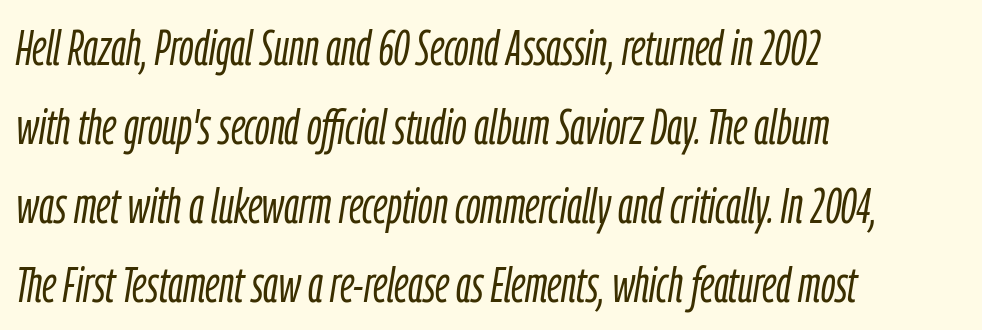
Anything drawn beneath the words? Only blank space. Regarding leading, the lines here are spaced in the standard way. Note the varied advance widths — an 'i' is clearly narrower than an 'm'. Style check: oblique. Does the copy run flush right? No — it runs flush left. Vertical stems look standard width or narrower in stroke.
